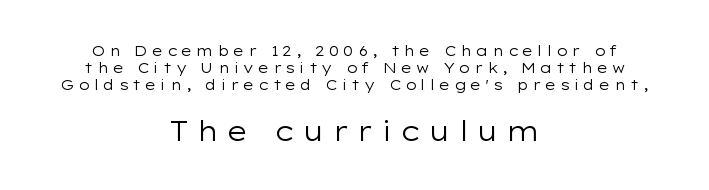
The image shows 27 px text type, upright; set centered, line spacing 1.2x, unusually wide letter spacing (+0.26 em), not underlined; the second (bottom) block is 1.93x larger.
